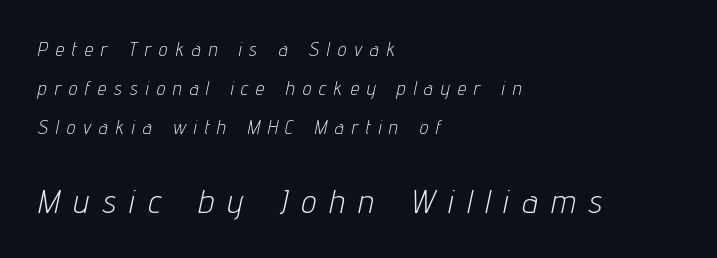
Q: Is the text bold? A: No.
Q: Is the text italic (slanted)? A: Yes, it leans right by about 12 degrees.
Q: Is the text underlined? A: No.
Q: How is the paragraph aligned? A: Left-aligned.
Q: Is the spacing between letters normal or unusually wide? A: Unusually wide.
Q: Is the spacing between lines tight, normal or loose? A: Loose.
Q: Which block of text is set in a larger size, the first (top) or the second (bottom)? A: The second (bottom) one.
Q: Width (condensed, normal, or wide)? A: Condensed.
Q: Stroke contrast? A: Low.
Q: x-height? A: Medium.
Q: Monospaced? A: No.
